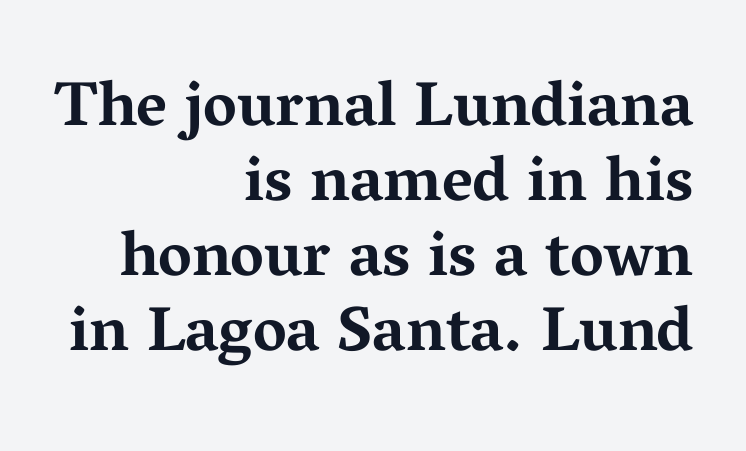
{"serif": "yes", "italic": "no", "bold": "yes", "weight": "bold", "width": "wide", "stroke_contrast": "medium", "x_height": "medium", "monospaced": "no", "underline": "no", "align": "right", "line_spacing_ratio": 1.19, "letter_spacing": "normal", "letter_spacing_em": 0.0, "glyph_px": 63}
